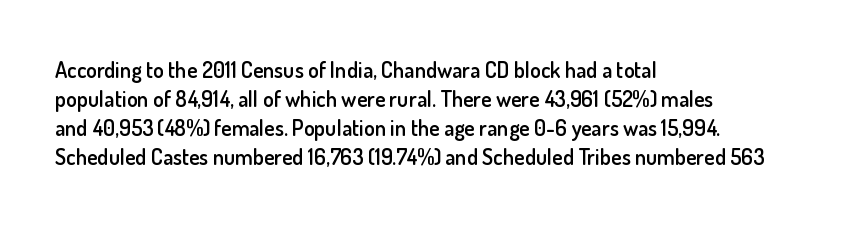
Q: Is the text bold? A: Semi-bold.
Q: Is the text italic (slanted)? A: No, it is upright.
Q: Is the text underlined? A: No.
Q: How is the paragraph aligned? A: Left-aligned.
Q: Is the spacing between letters normal or unusually wide? A: Normal.
Q: Is the spacing between lines tight, normal or loose? A: Normal.
